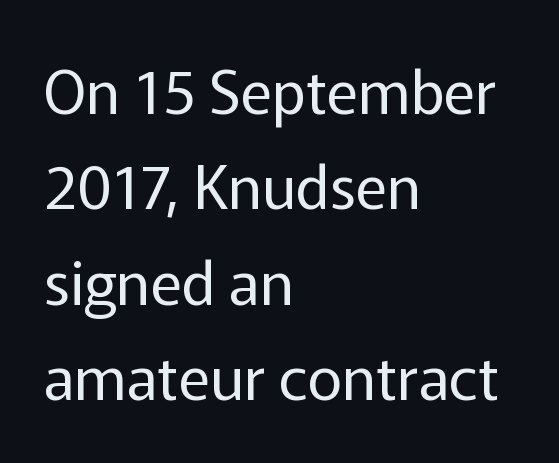
Q: Is the text bold? A: No.
Q: Is the text italic (slanted)? A: No, it is upright.
Q: Is the typeface a serif or a sans-serif typeface? A: Sans-serif.
Q: Is the text underlined? A: No.
Q: How is the paragraph aligned? A: Left-aligned.
Q: Is the spacing between letters normal or unusually wide? A: Normal.
Q: Is the spacing between lines tight, normal or loose? A: Normal.
Q: Width (condensed, normal, or wide)? A: Normal.
Q: Stroke contrast? A: Low.
Q: x-height? A: Medium.
Q: Monospaced? A: No.
